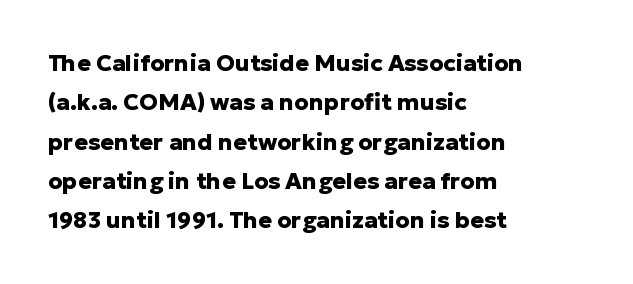
The rendering anchors every line to the left-hand side. How are the letters spaced? Ordinarily, with no added tracking. Descenders are the only things crossing below the line. Chunky letters — that's bold for sure. Style check: upright.
